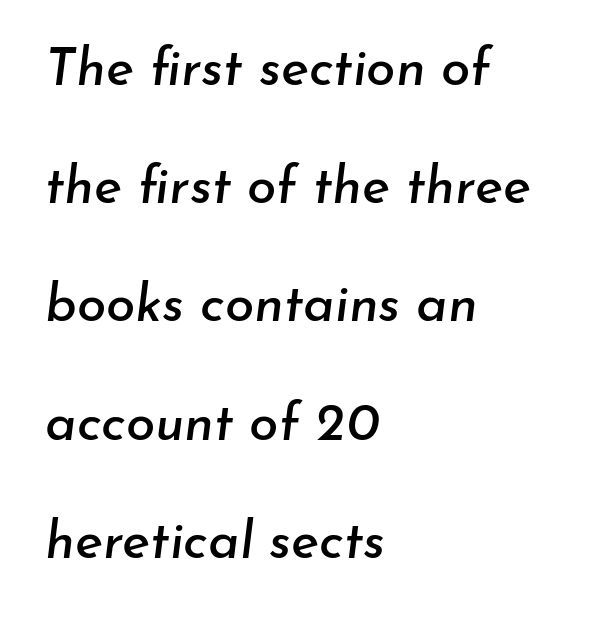
{"italic": "yes", "lean": "right", "slant_degrees": 7, "width": "normal", "stroke_contrast": "low", "x_height": "small", "monospaced": "no", "underline": "no", "align": "left", "line_spacing": "loose", "line_spacing_ratio": 2.23, "letter_spacing": "normal", "letter_spacing_em": 0.0, "glyph_px": 53}
